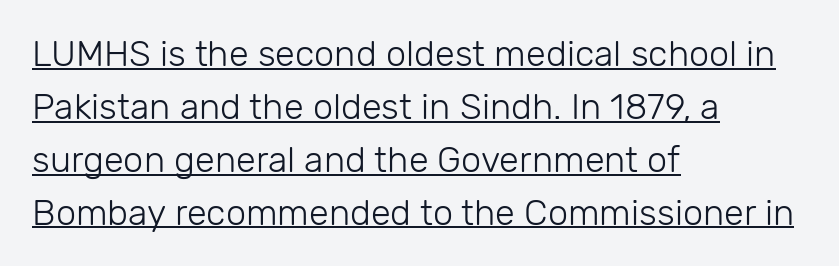
The image shows 36 px light sans-serif type, upright; set left-aligned, normal line spacing (1.47x), normal letter spacing, underlined; low stroke contrast and a medium x-height.
